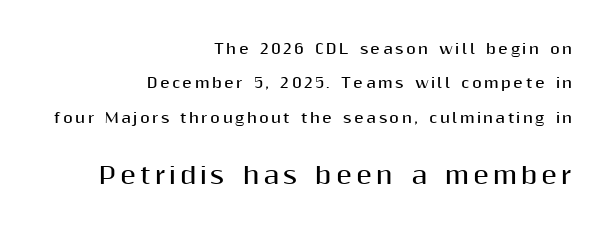
Q: Is the text bold? A: Yes.
Q: Is the text italic (slanted)? A: No, it is upright.
Q: Is the text underlined? A: No.
Q: How is the paragraph aligned? A: Right-aligned.
Q: Is the spacing between lines tight, normal or loose? A: Loose.
Q: Which block of text is set in a larger size, the first (top) or the second (bottom)? A: The second (bottom) one.
